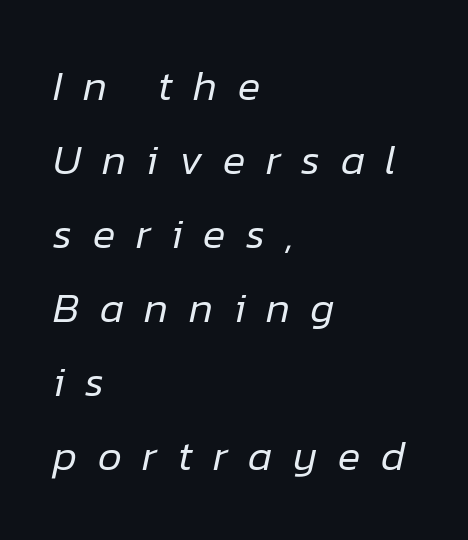
The image shows 42 px regular-weight type, italic (leaning right); set left-aligned, line spacing 1.76x, unusually wide letter spacing (+0.49 em), not underlined; low stroke contrast and a medium x-height.
